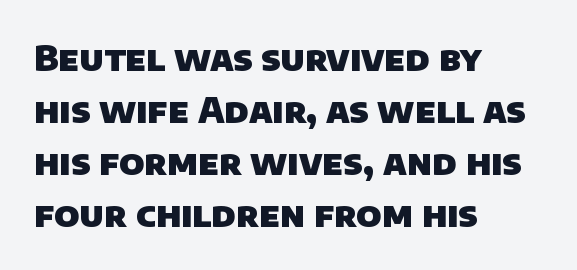
Compared with typical body copy, the letter spacing here is the same. What kind of face is this? One without serifs — a sans. The rows are spaced the way most documents space them. These lines are rendered in a variable-pitch font. Descenders are the only things crossing below the line. The passage shown is emphatically bold.
